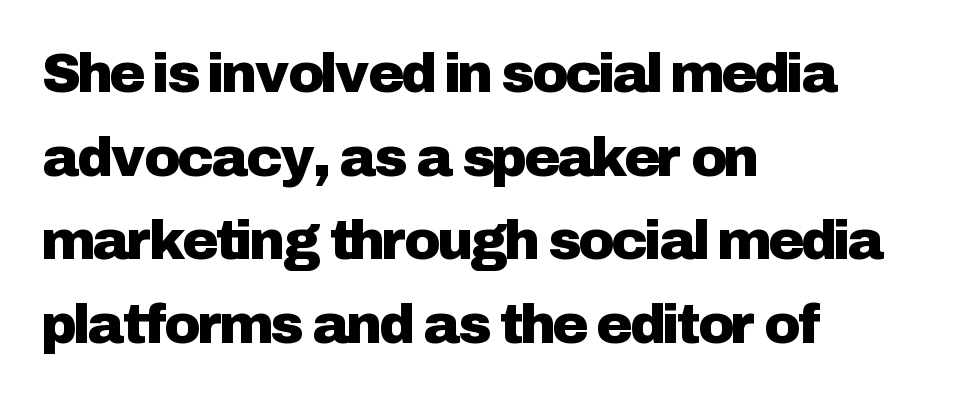
The passage shown is typeset with a sans-serif family. Typeset ragged right — the left edge is the straight one. The face used here is proportionally spaced, like ordinary book or web type. Italic? Not at all — the glyphs are vertical. Honestly, the letter spacing is just normal — you wouldn't notice it. The designer left line spacing at the default.
